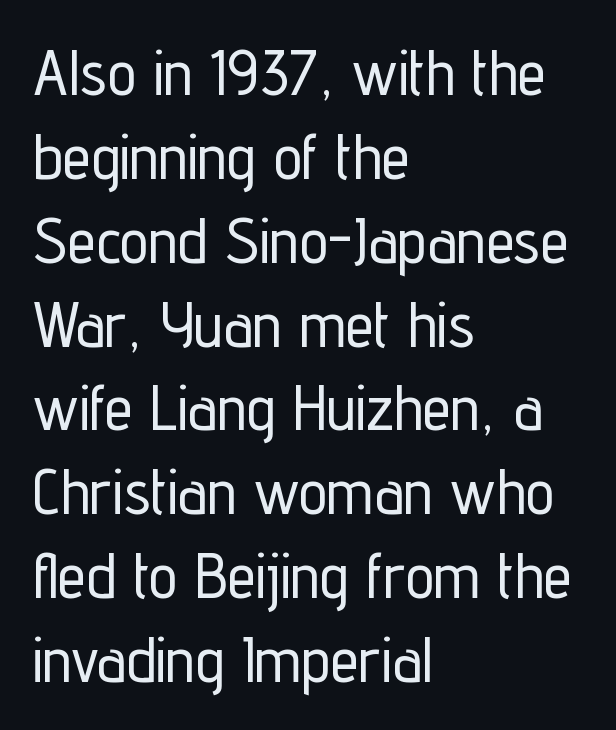
The image shows 64 px condensed sans-serif type, upright; set left-aligned, normal line spacing (1.31x), normal letter spacing, not underlined; low stroke contrast and a medium x-height.
